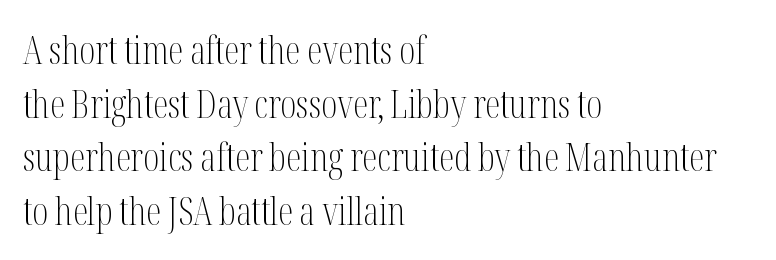
Stems here are at most as thick as an everyday book face. A bare baseline throughout the passage. Does the type have serifs? Yes, each stem ends in a small foot. The setting favours the left margin, as ordinary paragraphs usually do.
